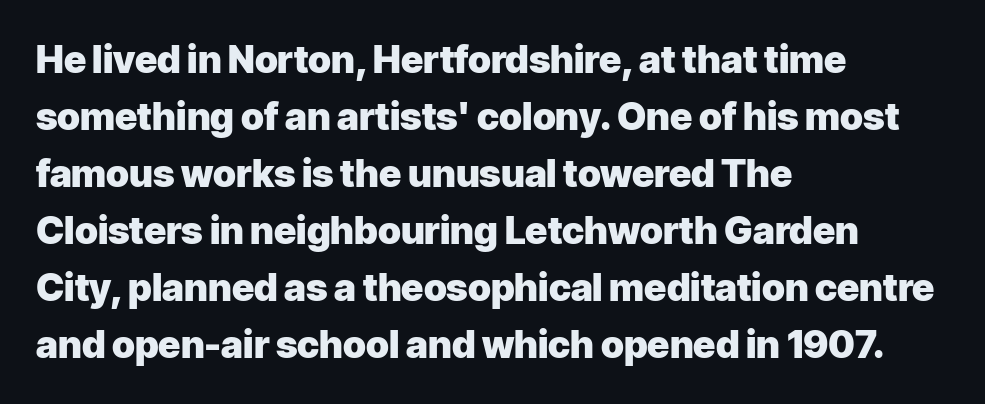
Q: Is the text bold? A: Yes.
Q: Is the text italic (slanted)? A: No, it is upright.
Q: Is the typeface a serif or a sans-serif typeface? A: Sans-serif.
Q: Is the text underlined? A: No.
Q: How is the paragraph aligned? A: Left-aligned.
Q: Is the spacing between letters normal or unusually wide? A: Normal.
Q: Is the spacing between lines tight, normal or loose? A: Normal.
Q: Width (condensed, normal, or wide)? A: Normal.
Q: Stroke contrast? A: Low.
Q: x-height? A: Medium.
Q: Monospaced? A: No.
